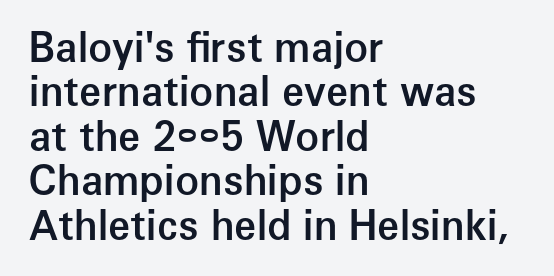
The image shows 40 px semibold sans-serif type, upright; set left-aligned, tight line spacing (1.11x), normal letter spacing, not underlined; low stroke contrast and a medium x-height.
